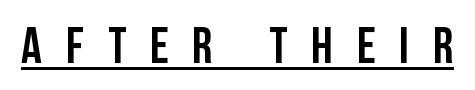
Posture: vertical. Nope, no serifs anywhere on these letters. Quick note: underline on. Observe the wide spacing: letters keep a clear distance from each other. Looks like regular typesetting: each glyph gets only the width it needs.
